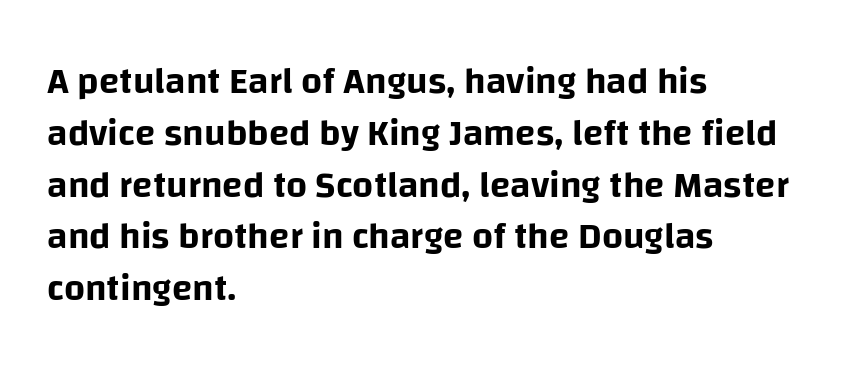
The image shows 37 px sans-serif type, upright; set left-aligned, normal line spacing (1.4x), normal letter spacing, not underlined; low stroke contrast and a large x-height.
